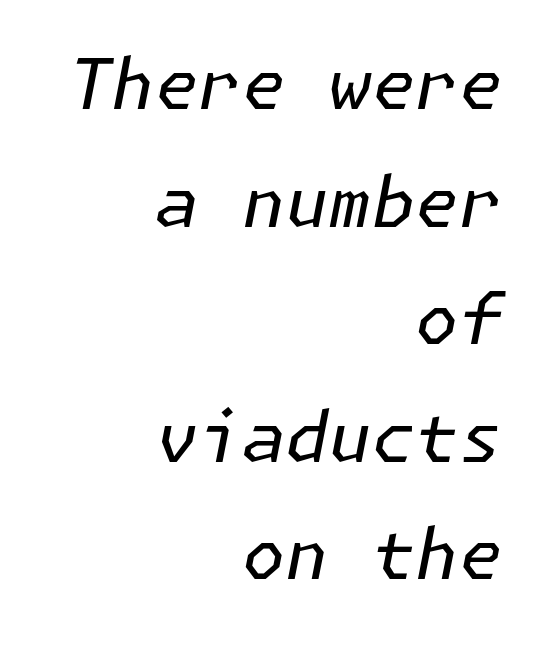
The image shows 70 px regular-weight type, italic (leaning right); set right-aligned, normal line spacing (1.68x), normal letter spacing, not underlined; low stroke contrast and a medium x-height.
